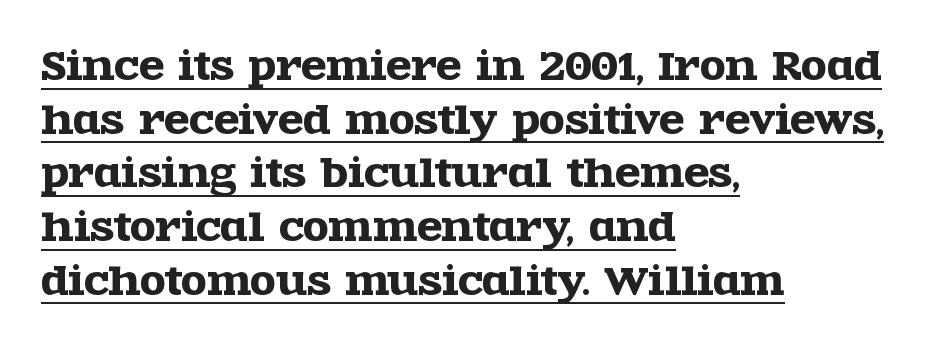
The image shows 37 px wide serif type, upright; set left-aligned, normal line spacing (1.45x), normal letter spacing, underlined; a large x-height.
